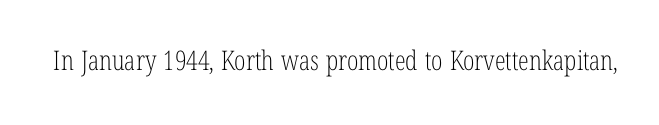
Has an underline been added? It has not. The type is set solid horizontally, with unmodified tracking. The characters are drawn with everyday or finer stroke widths. Every character sits straight up, as roman type does.
